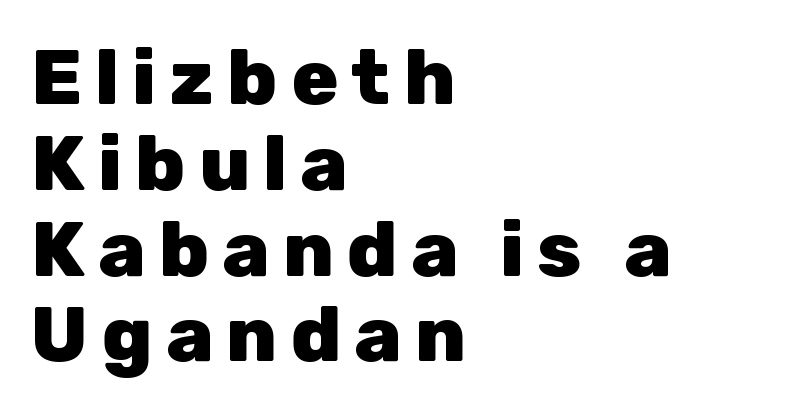
The image shows 78 px heavy sans-serif type, upright; set left-aligned, tight line spacing (1.1x), not underlined; low stroke contrast and a medium x-height.
